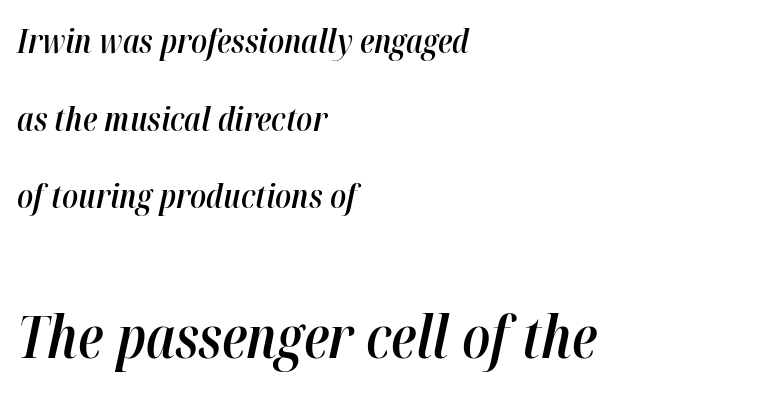
Heft: intermediate — a semibold. The specimen omits any rule beneath the text block's lines. An italicized treatment has been applied to the whole sample. The letters sit at their default tracking, neither squeezed nor spread.
